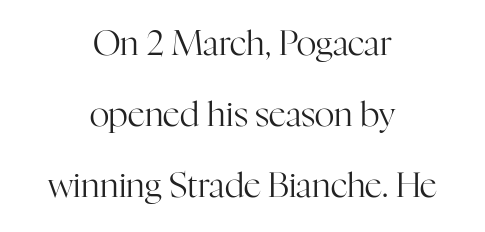
The image shows 34 px regular-weight serif type, upright; set centered, loose line spacing (2.09x), normal letter spacing, not underlined; high stroke contrast and a medium x-height.
